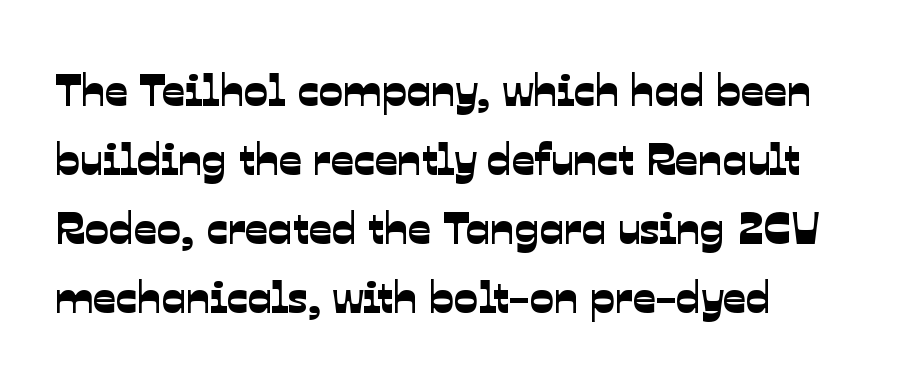
The image shows 45 px sans-serif type; set left-aligned, normal line spacing (1.53x), normal letter spacing, not underlined; low stroke contrast and a medium x-height.
